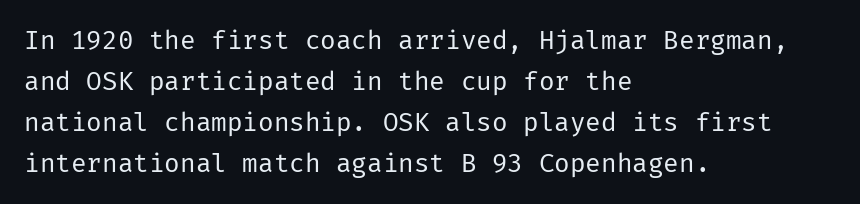
{"italic": "no", "bold": "no", "underline": "no", "align": "left", "line_spacing": "normal", "line_spacing_ratio": 1.58, "letter_spacing": "normal", "letter_spacing_em": 0.0, "glyph_px": 26}
